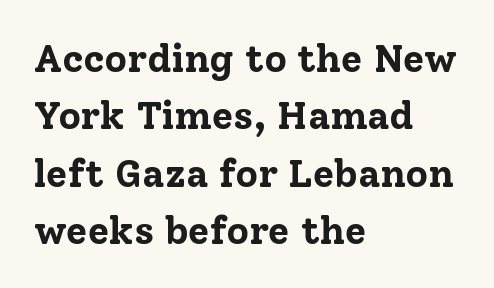
Q: Is the text bold? A: Yes.
Q: Is the text italic (slanted)? A: No, it is upright.
Q: Is the typeface a serif or a sans-serif typeface? A: Serif.
Q: Is the text underlined? A: No.
Q: How is the paragraph aligned? A: Left-aligned.
Q: Is the spacing between letters normal or unusually wide? A: Normal.
Q: Is the spacing between lines tight, normal or loose? A: Normal.
Q: Width (condensed, normal, or wide)? A: Normal.
Q: Stroke contrast? A: Low.
Q: x-height? A: Medium.
Q: Monospaced? A: No.
